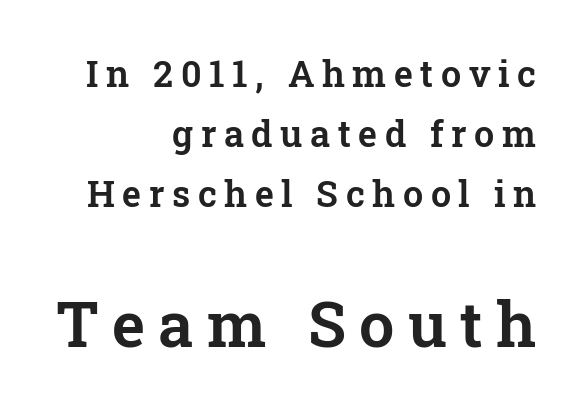
Right-aligned paragraph, ragged on the left. The line texture is sparse and dotted thanks to wide tracking. The rendering enlarges the type as you move from the upper chunk to the lower. Looks like regular typesetting: each glyph gets only the width it needs.
